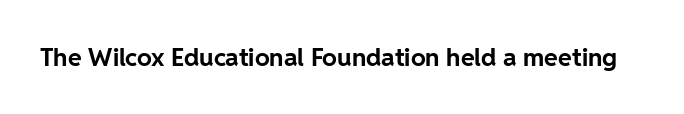
Q: Is the text bold? A: Yes.
Q: Is the text italic (slanted)? A: No, it is upright.
Q: Is the text underlined? A: No.
Q: Is the spacing between letters normal or unusually wide? A: Normal.
